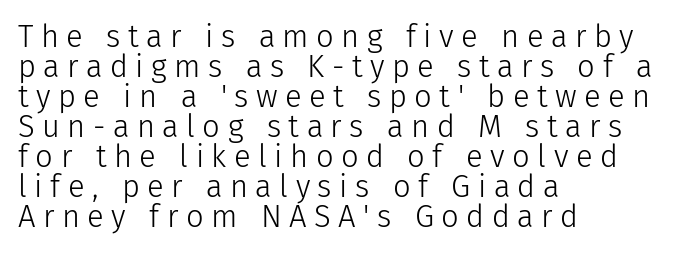
If you drew a line through each stem, it would be perfectly vertical. Stroke thickness stays within the range of a standard reading face or lighter. Look at the tracking — it's clearly loosened, letters drifting apart. A bare baseline throughout the passage. Spacing verdict: proportional, widths tailored to each character.
